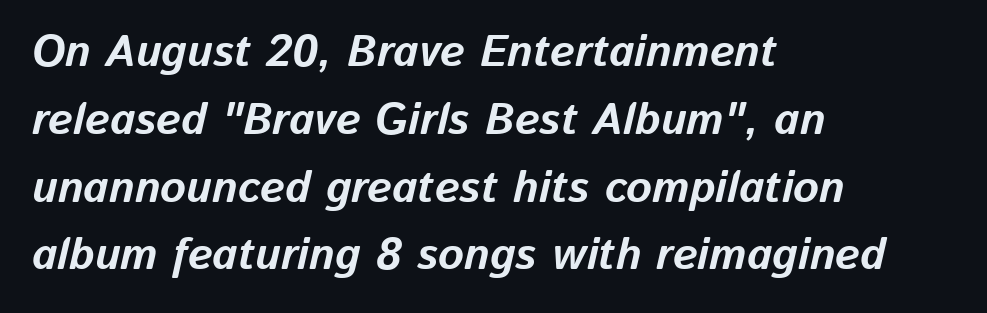
Q: Is the text bold? A: Yes.
Q: Is the text italic (slanted)? A: Yes, it leans right by about 13 degrees.
Q: Is the text underlined? A: No.
Q: How is the paragraph aligned? A: Left-aligned.
Q: Is the spacing between letters normal or unusually wide? A: Normal.
Q: Is the spacing between lines tight, normal or loose? A: Normal.
Q: Width (condensed, normal, or wide)? A: Normal.
Q: Stroke contrast? A: Low.
Q: x-height? A: Medium.
Q: Monospaced? A: No.
